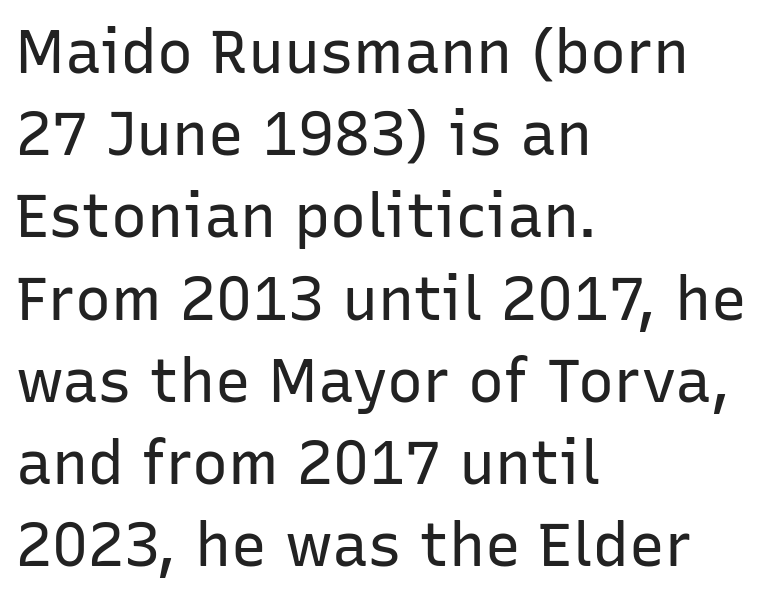
Line beginnings align vertically; line endings do not. I'd call this a sans setting — the letters go barefoot. Caption: face not bold, strokes unweighted. Character widths vary here, with narrow letters taking less room than wide ones.
